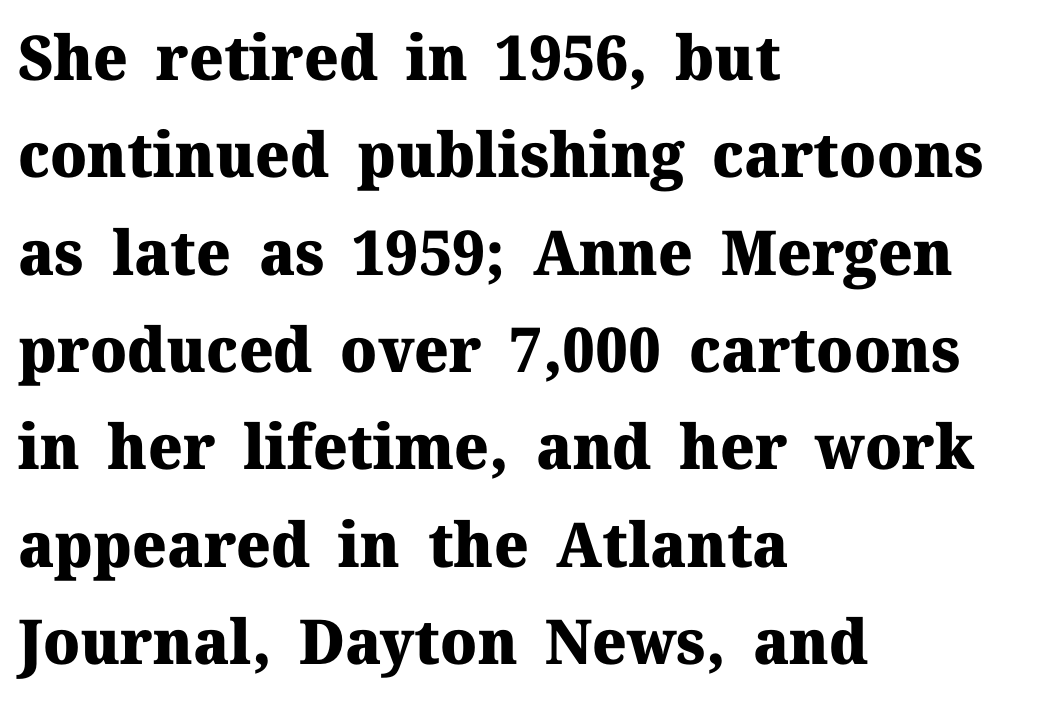
Compared with typical paragraphs, the rows here are spaced about the same. Tracking value appears to be zero — textbook default spacing. The letters advance in unequal steps, a hallmark of proportional type. The letters are bold, with thick, heavy strokes.
